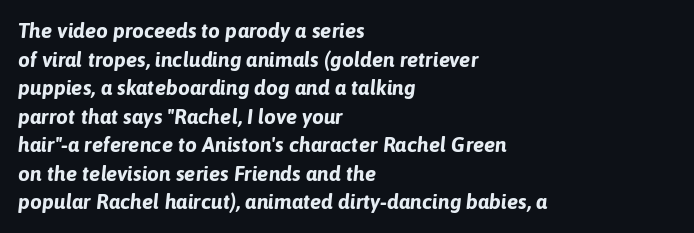
The image shows 21 px bold type, italic (leaning right); set left-aligned, normal line spacing (1.36x), normal letter spacing, not underlined.
